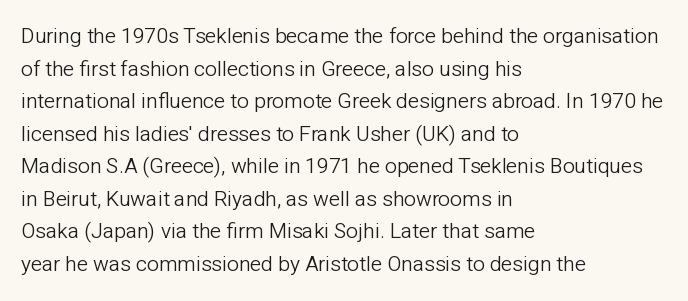
Q: Is the text bold? A: No.
Q: Is the text italic (slanted)? A: No, it is upright.
Q: Is the text underlined? A: No.
Q: How is the paragraph aligned? A: Left-aligned.
Q: Is the spacing between letters normal or unusually wide? A: Normal.
Q: Is the spacing between lines tight, normal or loose? A: Normal.
